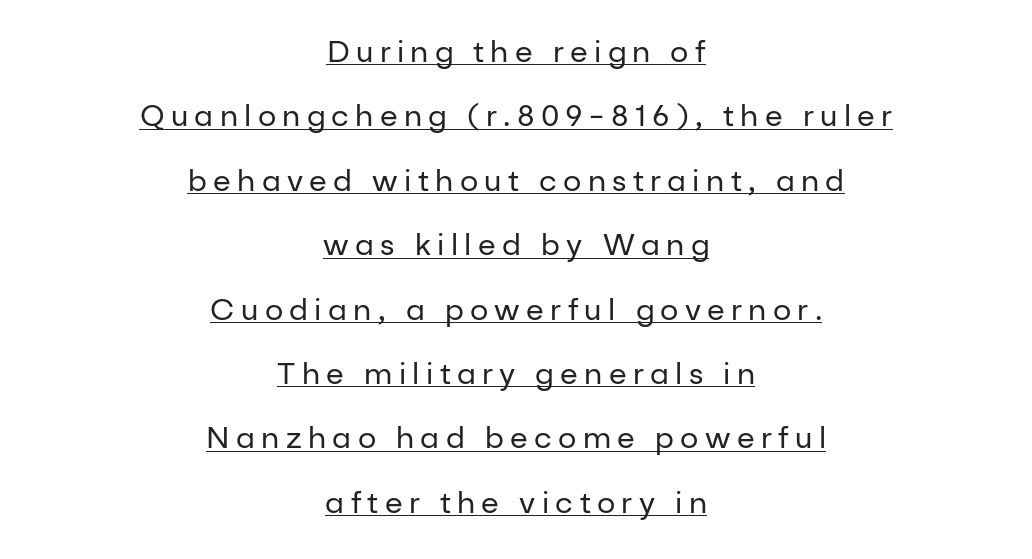
{"serif": "no", "italic": "no", "bold": "no", "weight": "regular", "width": "normal", "stroke_contrast": "low", "x_height": "medium", "monospaced": "no", "underline": "yes", "align": "center", "line_spacing": "loose", "line_spacing_ratio": 2.22, "letter_spacing": "wide", "letter_spacing_em": 0.22, "glyph_px": 29}
